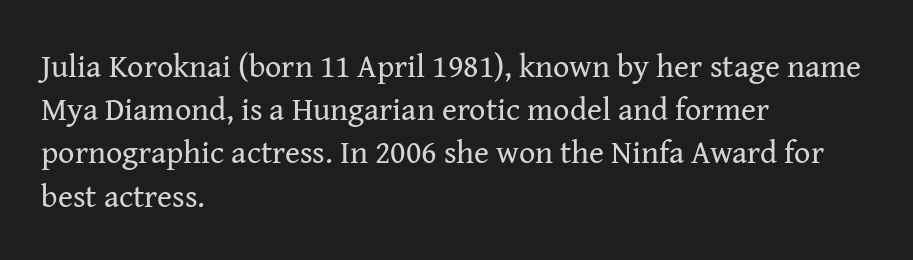
Reading down the block, your eye returns to a fixed left position each line. Proportional: the letters do not fall into vertical columns. The type sits square on the baseline with zero lean. The leading is moderate, giving the passage an even texture. Words float on clear page, feet unadorned. Regarding serifs, this sample has them.
